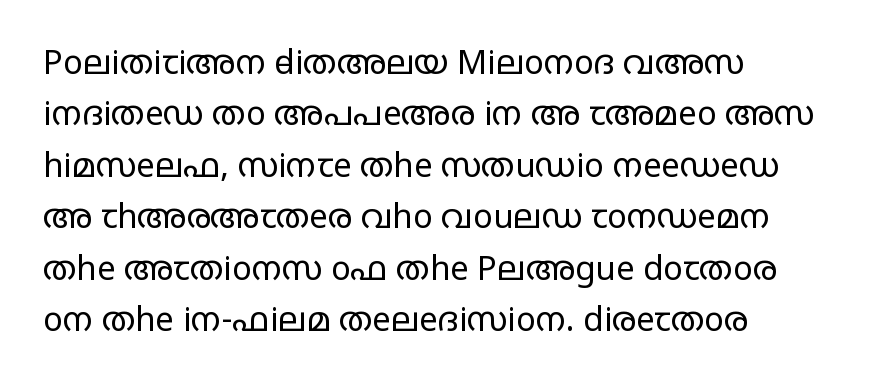
The image shows 33 px regular-weight, wide sans-serif type, upright; set left-aligned, normal line spacing (1.56x), normal letter spacing, not underlined; low stroke contrast and a large x-height.
